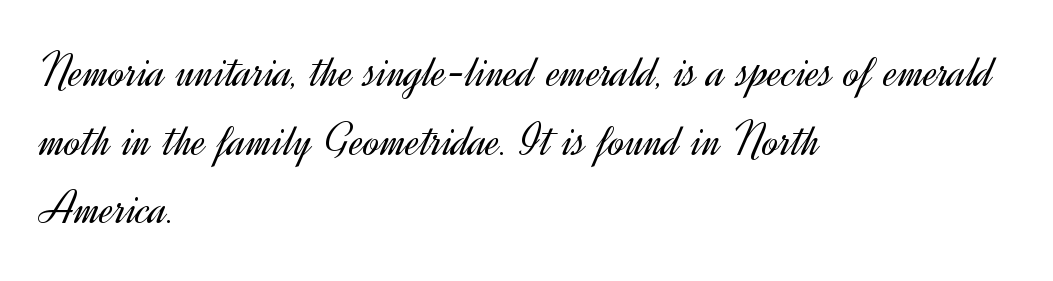
The image shows 49 px light sans-serif type; set left-aligned, normal line spacing (1.4x), normal letter spacing, not underlined; a small x-height.
